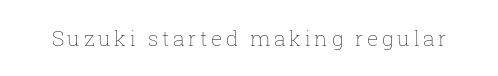
The image shows 21 px text type, upright; set not underlined.
